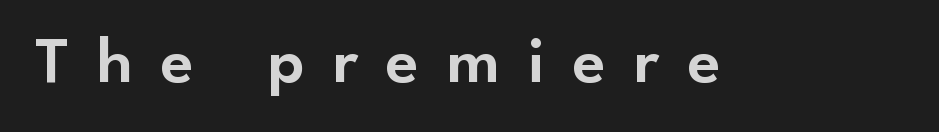
Q: Is the text italic (slanted)? A: No, it is upright.
Q: Is the typeface a serif or a sans-serif typeface? A: Sans-serif.
Q: Is the text underlined? A: No.
Q: Is the spacing between letters normal or unusually wide? A: Unusually wide.
Q: Width (condensed, normal, or wide)? A: Normal.
Q: Stroke contrast? A: Low.
Q: x-height? A: Small.
Q: Monospaced? A: No.
